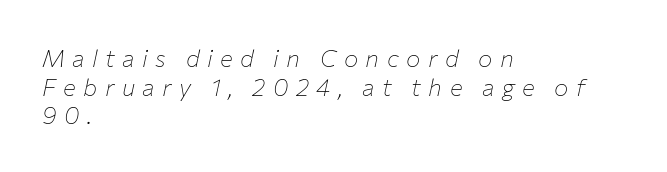
{"italic": "yes", "lean": "right", "slant_degrees": 12, "bold": "no", "underline": "no", "align": "left", "line_spacing_ratio": 1.19, "letter_spacing": "wide", "letter_spacing_em": 0.31, "glyph_px": 24}
